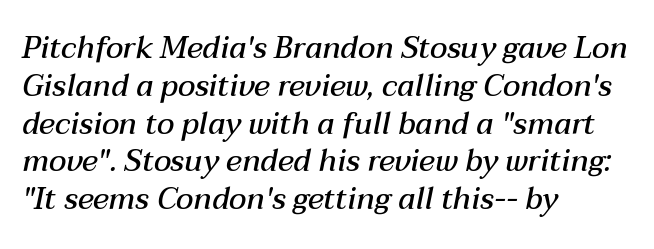
The rendering keeps characters at their native spacing. Compared with ordinary roman type, these characters are visibly tilted. Moderately thickened strokes mark this as semibold type. The baseline area is clear.
